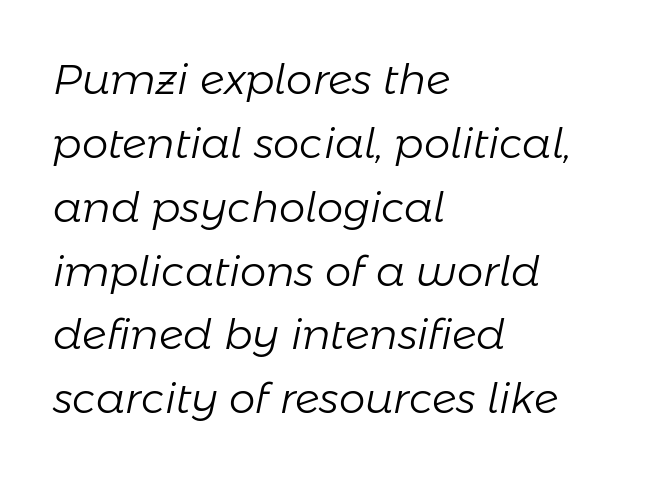
{"italic": "yes", "lean": "right", "slant_degrees": 11, "bold": "no", "weight": "light", "width": "normal", "stroke_contrast": "low", "x_height": "medium", "monospaced": "no", "underline": "no", "align": "left", "line_spacing": "normal", "line_spacing_ratio": 1.52, "letter_spacing": "normal", "letter_spacing_em": 0.0, "glyph_px": 42}
